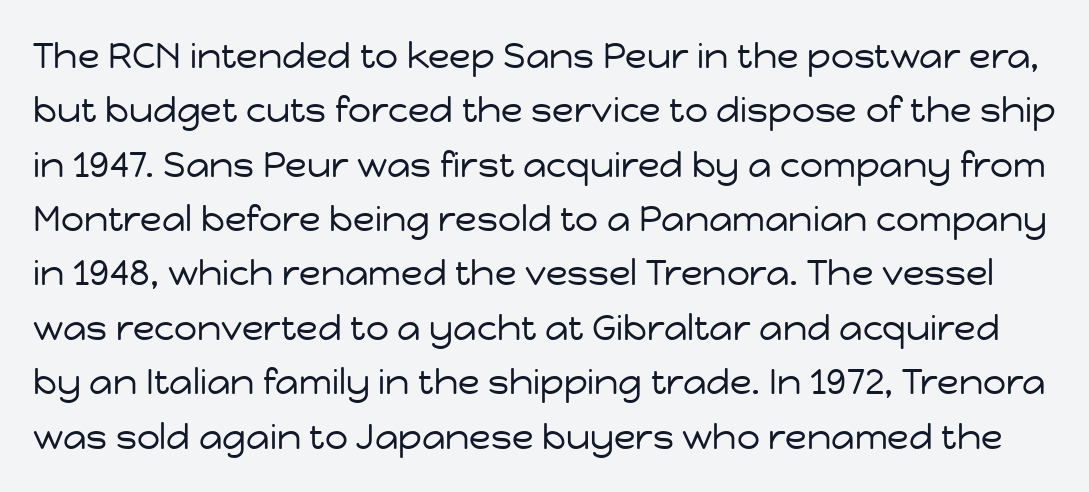
The words here are not underlined. Tracking value appears to be zero — textbook default spacing. Leading: standard. I'd call this a sans setting — the letters go barefoot.
